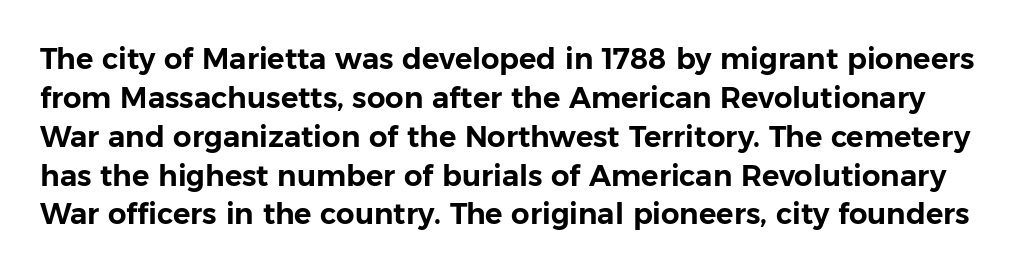
{"serif": "no", "italic": "no", "width": "normal", "stroke_contrast": "low", "x_height": "medium", "monospaced": "no", "underline": "no", "line_spacing": "normal", "line_spacing_ratio": 1.34, "letter_spacing": "normal", "letter_spacing_em": 0.0, "glyph_px": 29}
